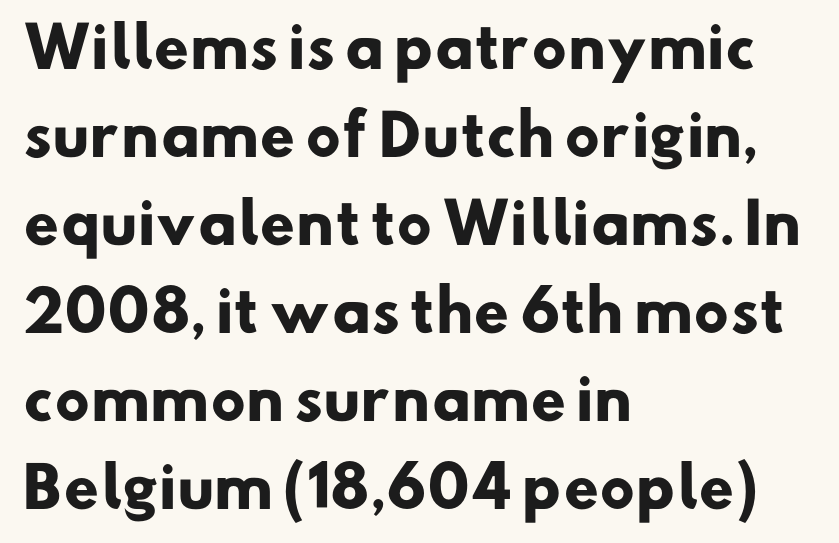
What stands out about the letter spacing? Nothing — it is the standard amount. How heavy is the stroke? Heavy — this is a bold. Each line starts at the same left margin while the right side varies. The typeface chosen for these lines omits serifs. The passage shown stacks its lines at a standard gap.
